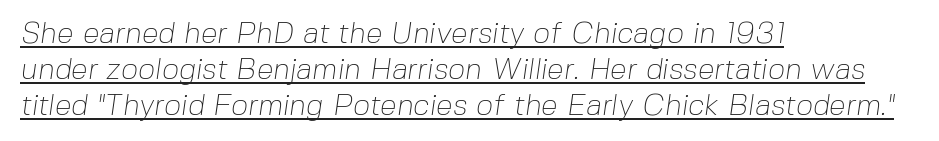
{"serif": "no", "bold": "no", "weight": "thin", "width": "normal", "stroke_contrast": "low", "x_height": "medium", "monospaced": "no", "underline": "yes", "align": "left", "line_spacing_ratio": 1.2, "letter_spacing": "normal", "letter_spacing_em": 0.0, "glyph_px": 30}
